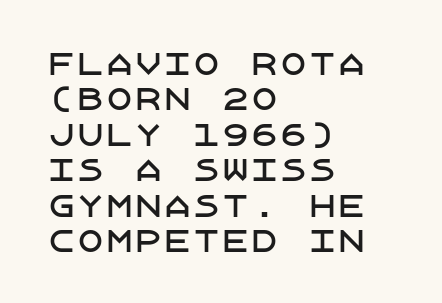
Q: Is the text italic (slanted)? A: No, it is upright.
Q: Is the typeface a serif or a sans-serif typeface? A: Sans-serif.
Q: Is the text underlined? A: No.
Q: How is the paragraph aligned? A: Left-aligned.
Q: Is the spacing between letters normal or unusually wide? A: Normal.
Q: Width (condensed, normal, or wide)? A: Normal.
Q: Stroke contrast? A: Low.
Q: x-height? A: Large.
